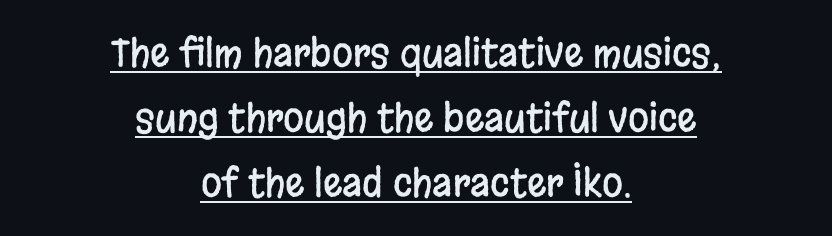
These lines were composed using upright roman letters. Check where the strokes stop: nothing finishes them off — pure sans. The setting favours the middle, as headings and verse often do. The letters sit at their default tracking, neither squeezed nor spread.
